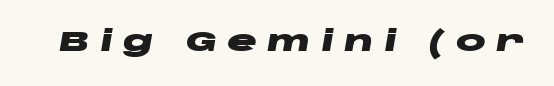
Q: Is the text bold? A: Yes.
Q: Is the text italic (slanted)? A: Yes, it leans right by about 10 degrees.
Q: Is the text underlined? A: No.
Q: Is the spacing between letters normal or unusually wide? A: Unusually wide.
Q: Width (condensed, normal, or wide)? A: Wide.
Q: Stroke contrast? A: Low.
Q: x-height? A: Large.
Q: Monospaced? A: No.
